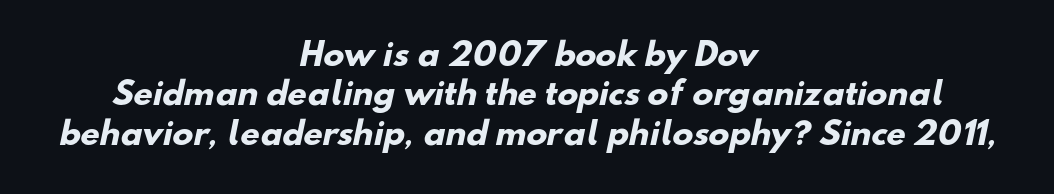
The image shows 31 px heavy sans-serif type; set centered, normal line spacing (1.27x), normal letter spacing, not underlined; low stroke contrast and a small x-height.
